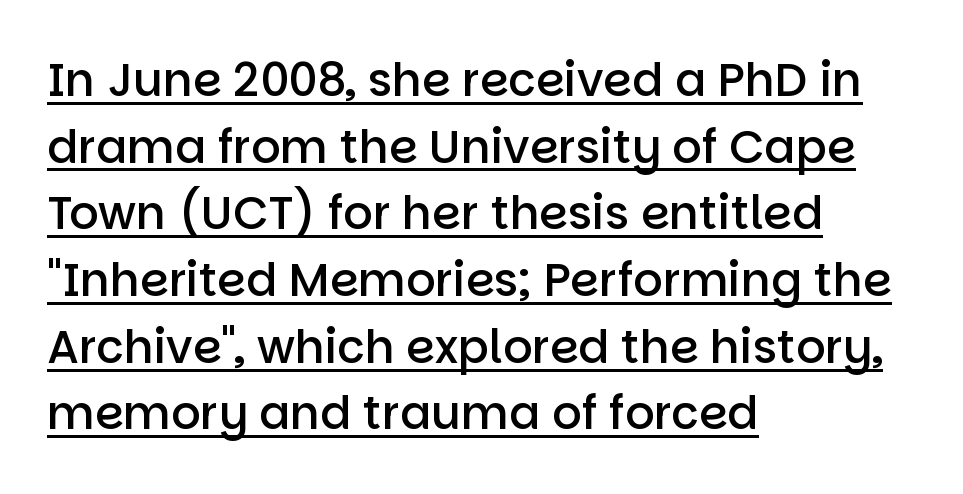
The rendering keeps characters at their native spacing. Do the characters align in a grid? No, the font is proportional. These characters rest on top of a visible drawn line. Nope, not italic — everything's standing straight. All the whitespace from short lines collects on the right.
